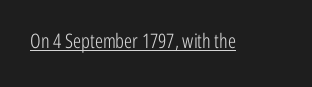
Between one letter and the next there's only the usual sliver of space. A roman cut, with each character standing at attention. The rendered words wear a rule along their underside. Heaviness? Minimal to ordinary, like unemphasized prose.
